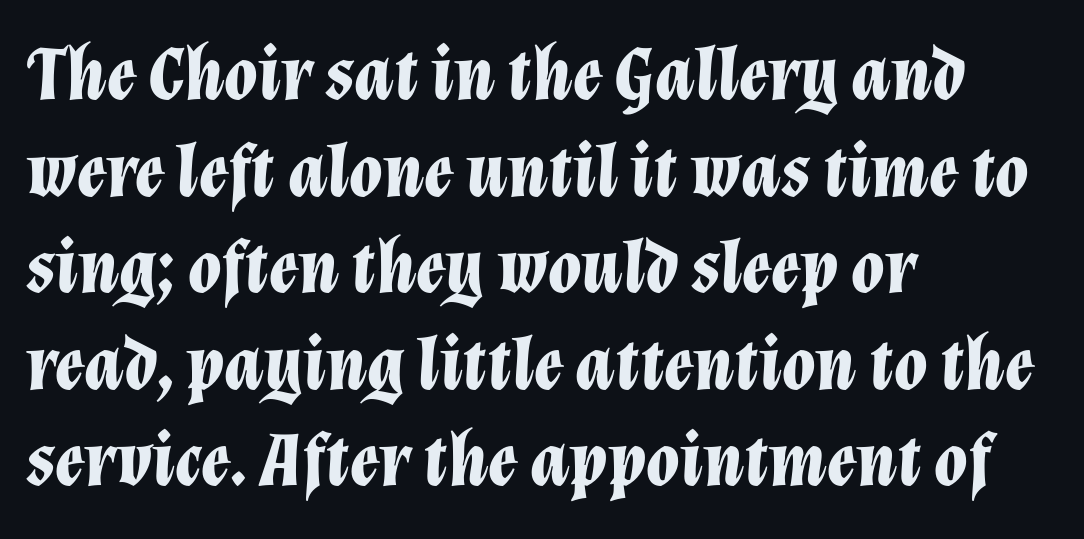
Q: Is the text bold? A: Yes.
Q: Is the text italic (slanted)? A: Yes, it leans right by about 12 degrees.
Q: Is the text underlined? A: No.
Q: How is the paragraph aligned? A: Left-aligned.
Q: Is the spacing between letters normal or unusually wide? A: Normal.
Q: Is the spacing between lines tight, normal or loose? A: Normal.
Q: Width (condensed, normal, or wide)? A: Normal.
Q: Stroke contrast? A: Low.
Q: x-height? A: Medium.
Q: Monospaced? A: No.
